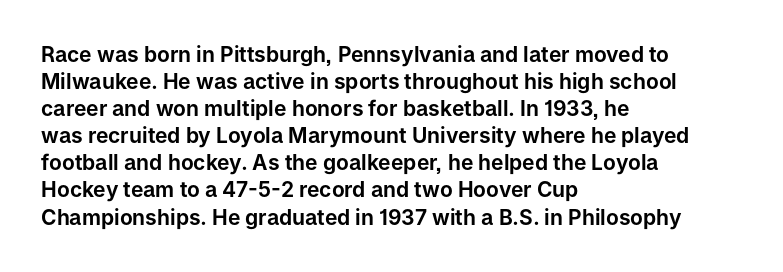
The image shows 21 px text type, upright; set left-aligned, normal line spacing (1.29x), normal letter spacing, not underlined.
